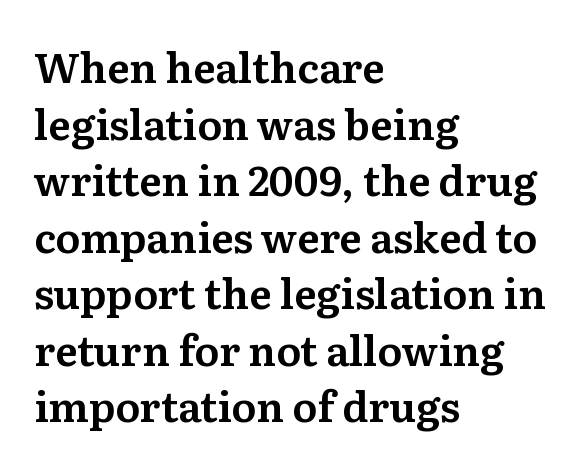
Q: Is the text italic (slanted)? A: No, it is upright.
Q: Is the typeface a serif or a sans-serif typeface? A: Serif.
Q: Is the text underlined? A: No.
Q: How is the paragraph aligned? A: Left-aligned.
Q: Is the spacing between letters normal or unusually wide? A: Normal.
Q: Is the spacing between lines tight, normal or loose? A: Normal.
Q: Width (condensed, normal, or wide)? A: Normal.
Q: Stroke contrast? A: Medium.
Q: x-height? A: Medium.
Q: Monospaced? A: No.
